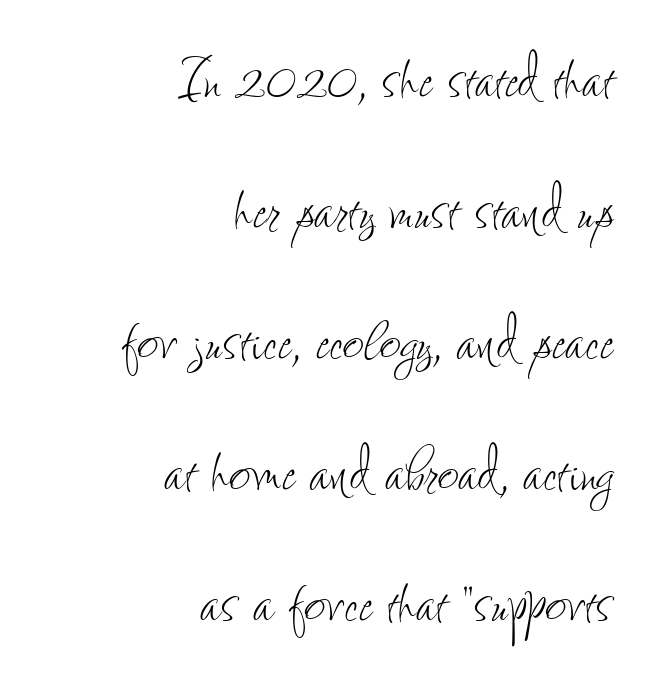
A bare baseline throughout the passage. The strokes are not fattened; the text isn't bold. This rendering leaves character spacing at its baseline value.
